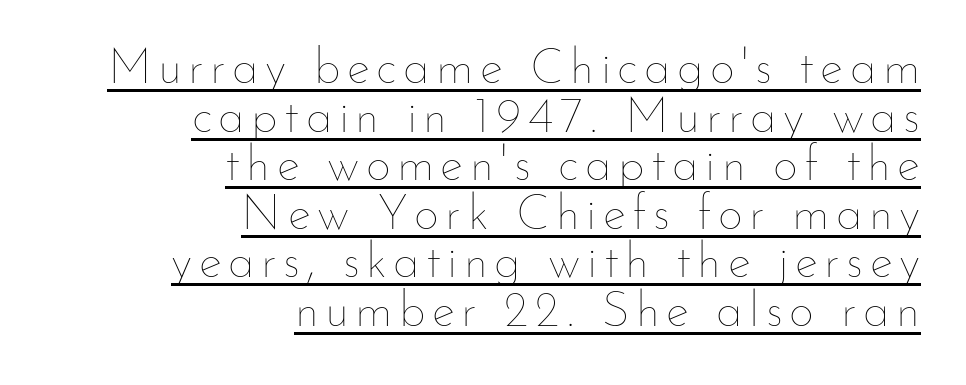
Q: Is the text bold? A: No.
Q: Is the text italic (slanted)? A: No, it is upright.
Q: Is the text underlined? A: Yes.
Q: How is the paragraph aligned? A: Right-aligned.
Q: Is the spacing between lines tight, normal or loose? A: Tight.
Q: Width (condensed, normal, or wide)? A: Normal.
Q: Stroke contrast? A: Low.
Q: x-height? A: Small.
Q: Monospaced? A: No.
